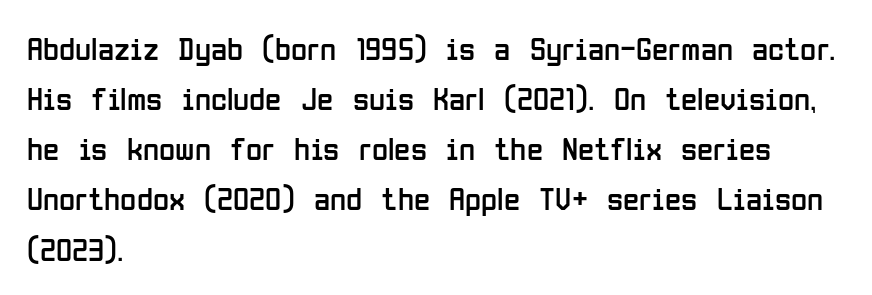
Q: Is the text bold? A: No.
Q: Is the text italic (slanted)? A: No, it is upright.
Q: Is the typeface a serif or a sans-serif typeface? A: Sans-serif.
Q: Is the text underlined? A: No.
Q: How is the paragraph aligned? A: Left-aligned.
Q: Is the spacing between letters normal or unusually wide? A: Normal.
Q: Is the spacing between lines tight, normal or loose? A: Normal.
Q: Width (condensed, normal, or wide)? A: Condensed.
Q: Stroke contrast? A: Low.
Q: x-height? A: Medium.
Q: Monospaced? A: No.
